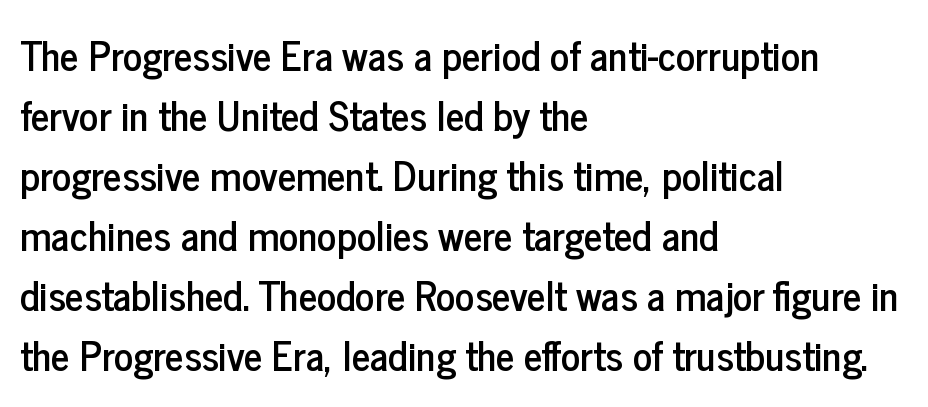
Q: Is the text italic (slanted)? A: No, it is upright.
Q: Is the typeface a serif or a sans-serif typeface? A: Sans-serif.
Q: Is the text underlined? A: No.
Q: How is the paragraph aligned? A: Left-aligned.
Q: Is the spacing between letters normal or unusually wide? A: Normal.
Q: Is the spacing between lines tight, normal or loose? A: Normal.
Q: Width (condensed, normal, or wide)? A: Condensed.
Q: Stroke contrast? A: Low.
Q: x-height? A: Medium.
Q: Monospaced? A: No.
